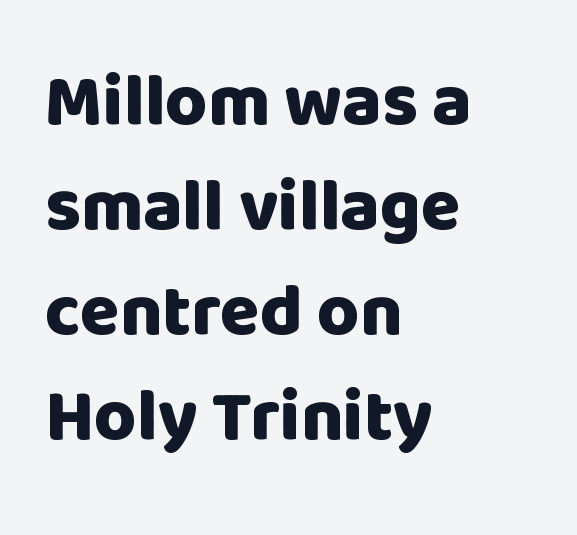
The image shows 73 px heavy sans-serif type, upright; set left-aligned, normal line spacing (1.44x), normal letter spacing, not underlined; low stroke contrast and a large x-height.
